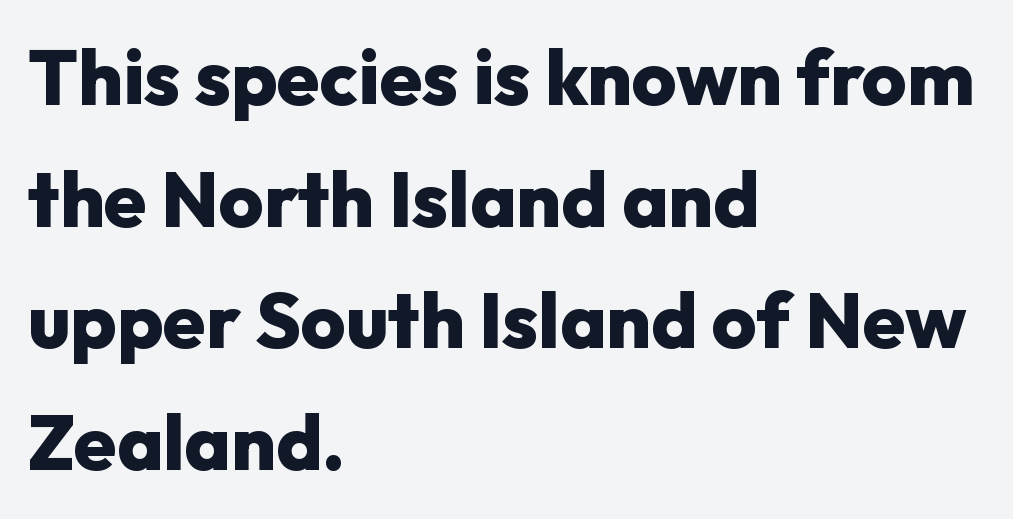
Q: Is the text bold? A: Yes.
Q: Is the text italic (slanted)? A: No, it is upright.
Q: Is the typeface a serif or a sans-serif typeface? A: Sans-serif.
Q: Is the text underlined? A: No.
Q: How is the paragraph aligned? A: Left-aligned.
Q: Is the spacing between letters normal or unusually wide? A: Normal.
Q: Is the spacing between lines tight, normal or loose? A: Normal.
Q: Width (condensed, normal, or wide)? A: Normal.
Q: Stroke contrast? A: Low.
Q: x-height? A: Medium.
Q: Monospaced? A: No.
